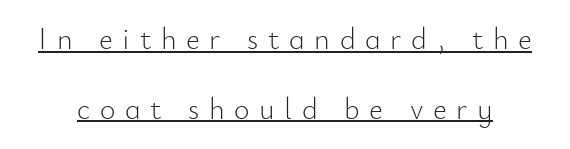
The image shows 30 px light sans-serif type, upright; set loose line spacing (2.33x), unusually wide letter spacing (+0.32 em), underlined; low stroke contrast and a small x-height.
